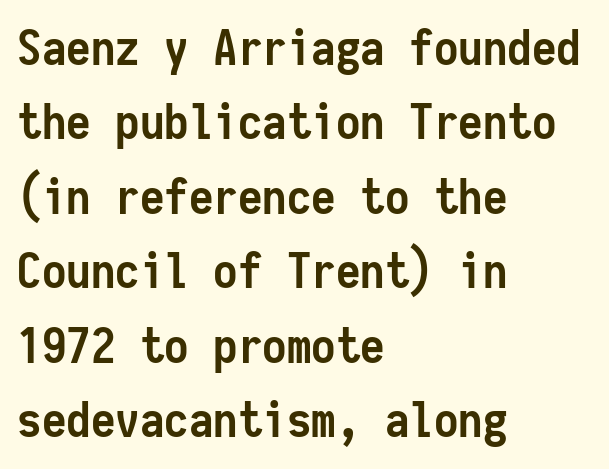
Q: Is the text bold? A: Yes.
Q: Is the text italic (slanted)? A: No, it is upright.
Q: Is the typeface a serif or a sans-serif typeface? A: Sans-serif.
Q: Is the text underlined? A: No.
Q: How is the paragraph aligned? A: Left-aligned.
Q: Is the spacing between letters normal or unusually wide? A: Normal.
Q: Is the spacing between lines tight, normal or loose? A: Normal.
Q: Width (condensed, normal, or wide)? A: Condensed.
Q: Stroke contrast? A: Low.
Q: x-height? A: Medium.
Q: Monospaced? A: Yes.
